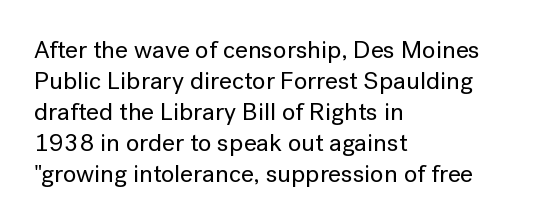
Clear beneath every line of the passage. Is the block centered? No — it sits flush against the left margin. Observe the ordinary spacing: letters are neighbours, not strangers. The letters stand upright; this is a roman face.
